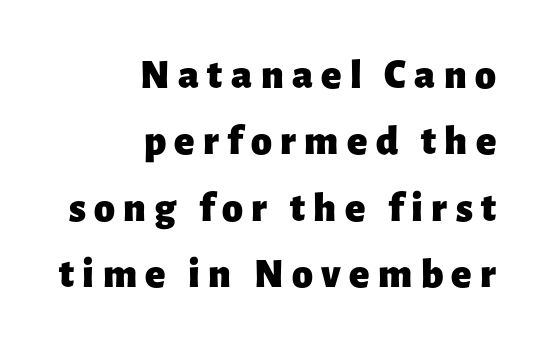
{"serif": "no", "italic": "no", "bold": "yes", "weight": "heavy", "width": "normal", "stroke_contrast": "low", "x_height": "medium", "monospaced": "no", "underline": "no", "align": "right", "line_spacing": "normal", "line_spacing_ratio": 1.58, "letter_spacing": "wide", "letter_spacing_em": 0.2, "glyph_px": 42}
